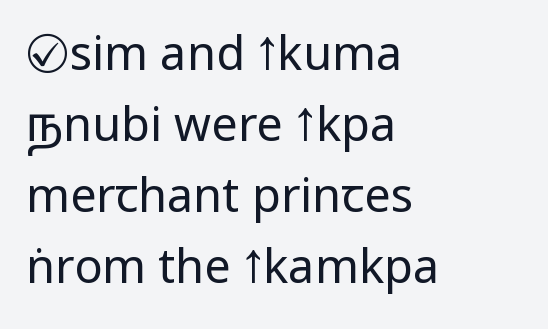
The image shows 47 px regular-weight, condensed sans-serif type, upright; set left-aligned, normal line spacing (1.51x), normal letter spacing, not underlined; low stroke contrast and a large x-height.
